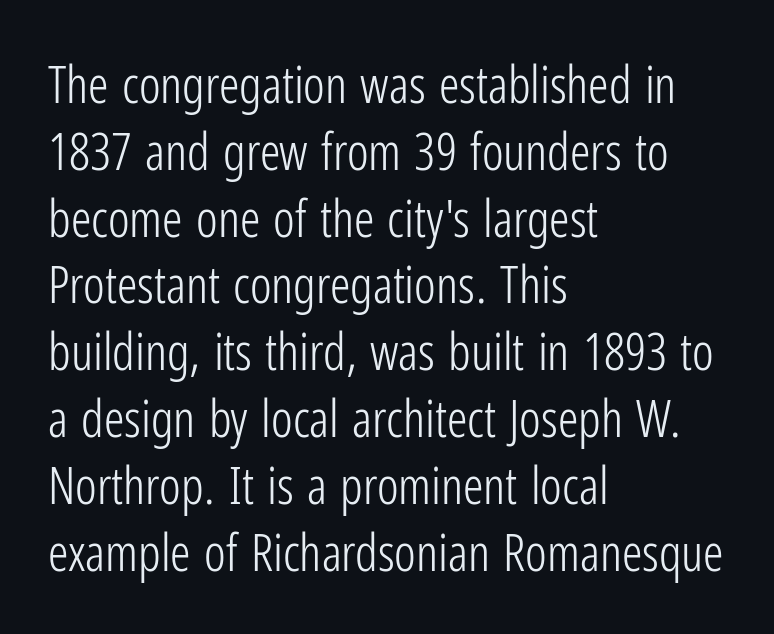
The text was rendered using a sans face with plain stroke endings. Unmarked baselines from the first word to the last. Varying glyph widths throughout — classic text-font behaviour. Is the letter spacing exaggerated? No — it looks like the ordinary default. The designer left line spacing at the default. Summary of weight: not heavy and not bold.
